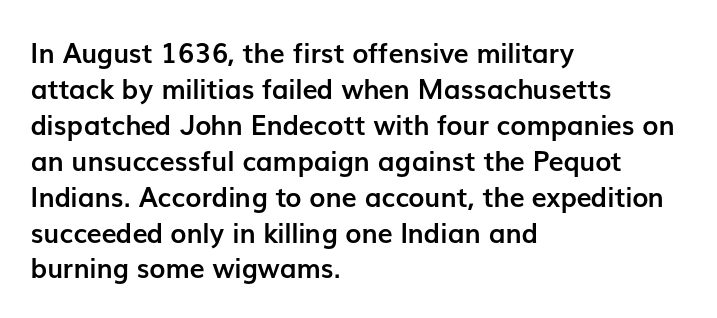
Is there much room between lines? A standard amount, neither cramped nor airy. This rendering features lettering with no underline. The typography opts for an upright posture over an oblique one. Standard letterfit; no display-style spreading of the glyphs. Line starts are locked; line ends wander. Heavy-handed strokes throughout: this text is bold.
